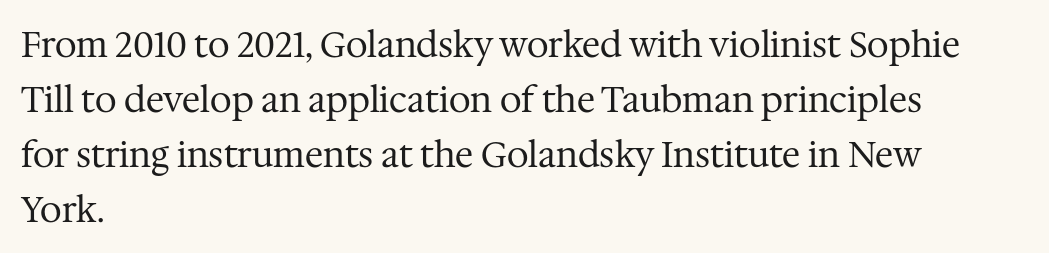
The words here are not underlined. You could not count columns in this text — the font is proportionally spaced. You could call the tracking neutral — neither tight nor loose. The typesetter chose a ragged-right arrangement here.
